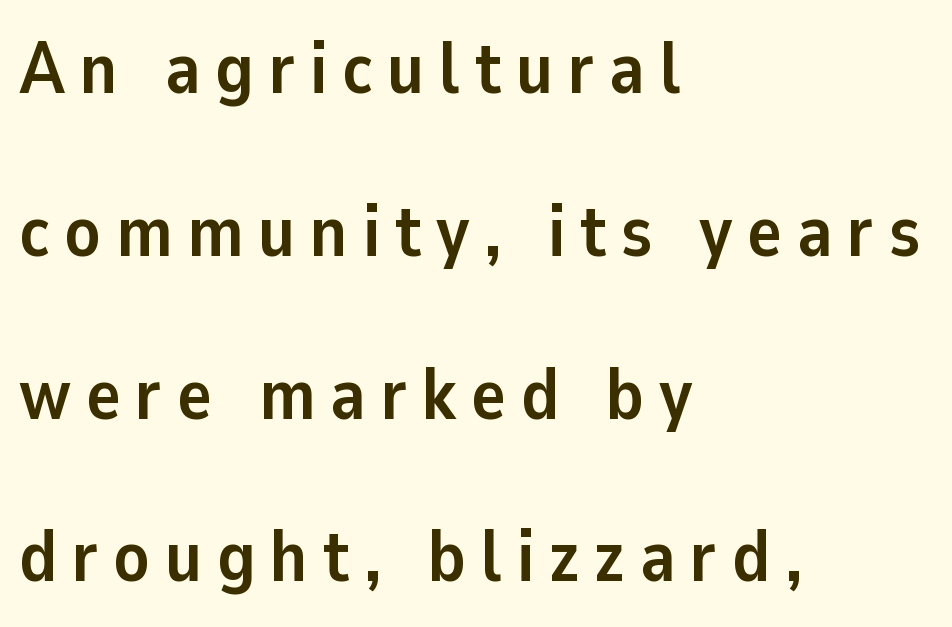
Strokes here are thick enough to call this a true bold. Each letter keeps its own natural width here, so spacing adapts to shape. Caption: expanded tracking, letters set apart. Horizontal alignment here is leftward, the default for most running prose.
